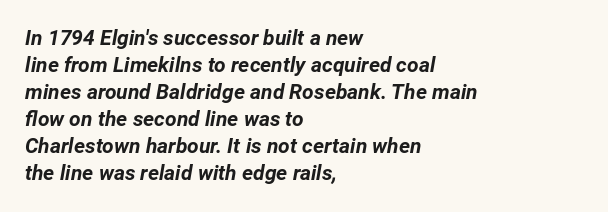
{"italic": "yes", "lean": "right", "slant_degrees": 12, "bold": "yes", "underline": "no", "align": "left", "line_spacing": "normal", "line_spacing_ratio": 1.29, "letter_spacing": "normal", "letter_spacing_em": 0.0, "glyph_px": 21}
